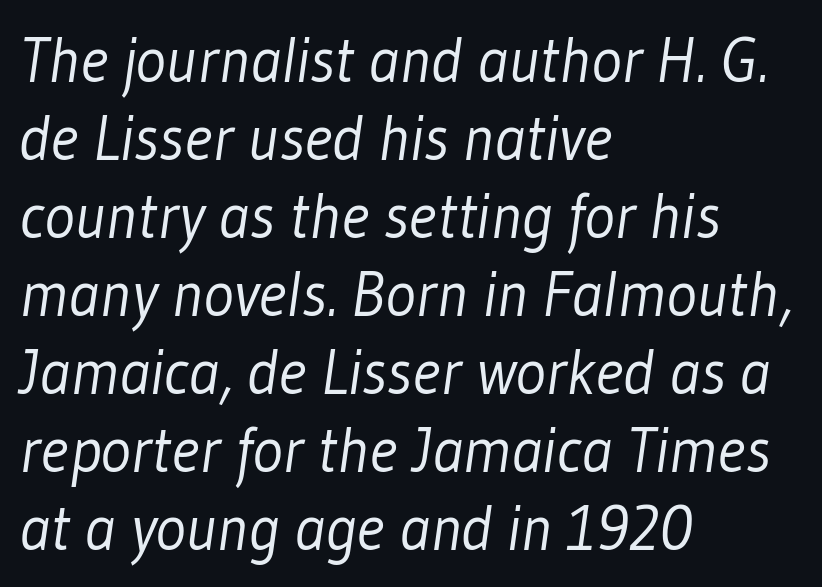
Each stroke keeps to a modest, everyday thickness or less. These lines keep a tight, regular rhythm from letter to letter. The compositor pushed each line to the left boundary. Anything drawn beneath the words? Only blank space.
